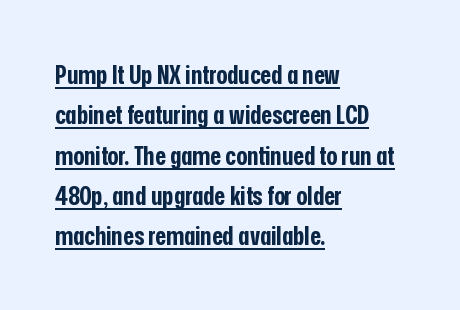
Q: Is the text bold? A: Yes.
Q: Is the text italic (slanted)? A: No, it is upright.
Q: Is the text underlined? A: Yes.
Q: How is the paragraph aligned? A: Left-aligned.
Q: Is the spacing between letters normal or unusually wide? A: Normal.
Q: Is the spacing between lines tight, normal or loose? A: Normal.
